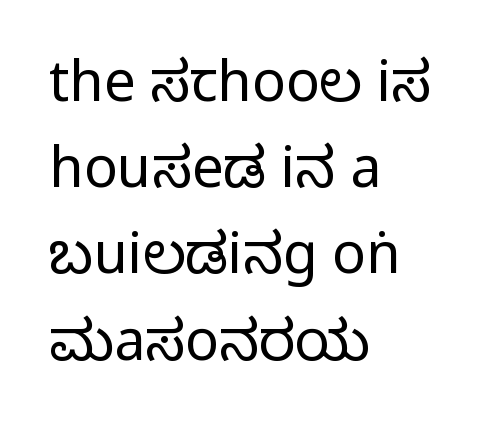
Q: Is the text bold? A: No.
Q: Is the text italic (slanted)? A: No, it is upright.
Q: Is the typeface a serif or a sans-serif typeface? A: Sans-serif.
Q: Is the text underlined? A: No.
Q: How is the paragraph aligned? A: Left-aligned.
Q: Is the spacing between letters normal or unusually wide? A: Normal.
Q: Is the spacing between lines tight, normal or loose? A: Normal.
Q: Width (condensed, normal, or wide)? A: Condensed.
Q: Stroke contrast? A: Low.
Q: x-height? A: Large.
Q: Monospaced? A: No.
